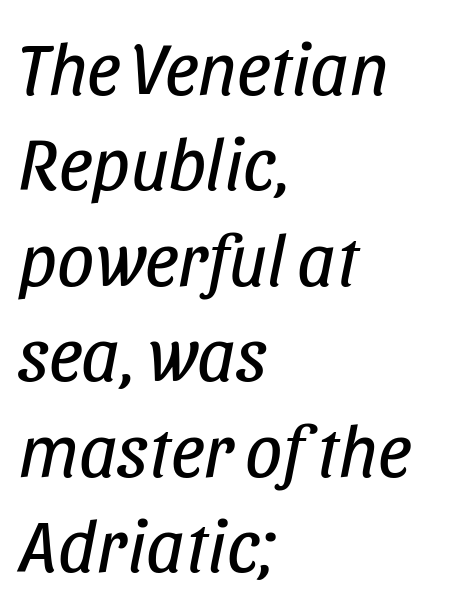
Horizontally, the lines are justified to the leading edge only. Letter spacing: default. This sample keeps an unexceptional amount of space between lines. Think standard paragraph weight, or any step lighter than that.
